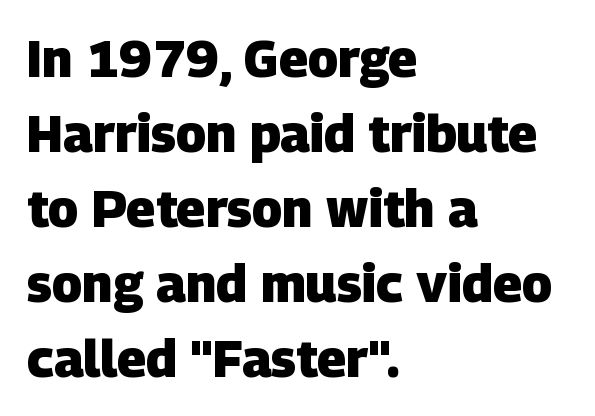
The face used here has the dense, thick strokes of a bold. Baseline-to-baseline distance is the conventional proportion of letter height. Typeset ragged right — the left edge is the straight one. Looks like regular typesetting: each glyph gets only the width it needs. The type family on display is of the sans-serif kind. Letter spacing: default.
